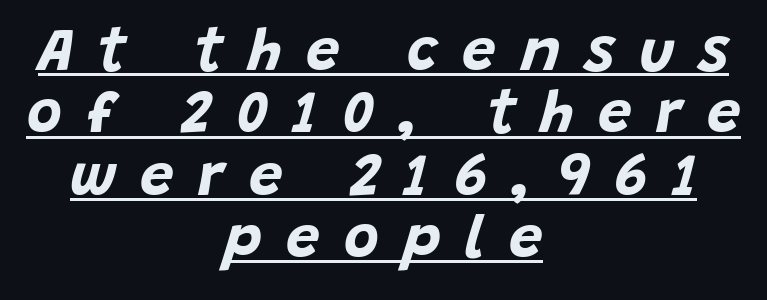
{"italic": "yes", "lean": "right", "slant_degrees": 15, "bold": "yes", "weight": "bold", "width": "normal", "stroke_contrast": "low", "x_height": "large", "monospaced": "no", "underline": "yes", "align": "center", "line_spacing": "tight", "line_spacing_ratio": 1.04, "letter_spacing": "wide", "letter_spacing_em": 0.41, "glyph_px": 60}
